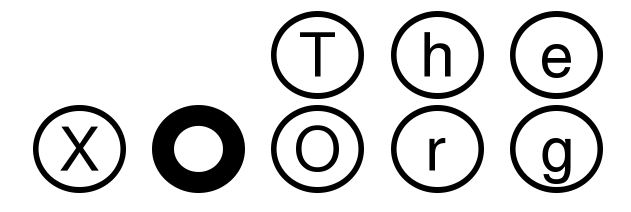
Does the copy run flush right? Yes — the right margin is perfectly even. The rendering uses a moderate line-height, typical for paragraphs. Beneath every word, the page is bare. A typesetter would call this heavily tracked-out type. Every stem runs plumb, perpendicular to the baseline.
